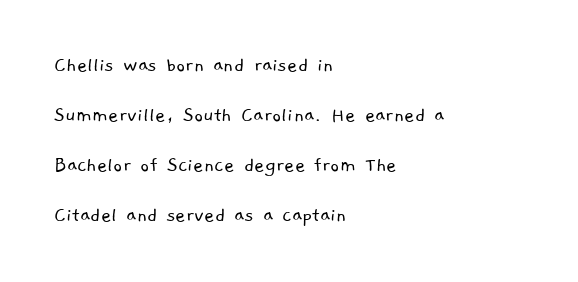
{"bold": "no", "underline": "no", "align": "left", "line_spacing": "loose", "line_spacing_ratio": 2.28, "letter_spacing": "normal", "letter_spacing_em": 0.0, "glyph_px": 22}
